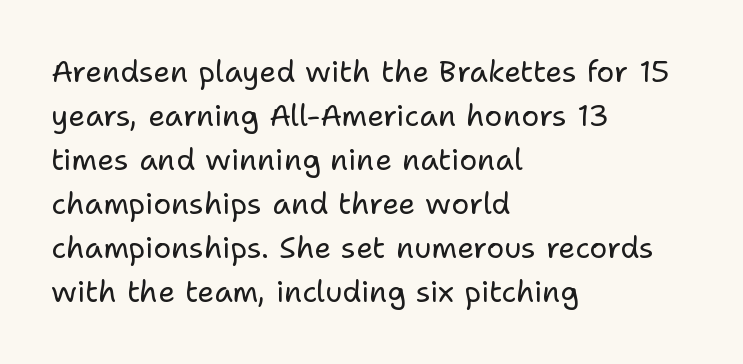
{"serif": "no", "italic": "no", "bold": "no", "weight": "regular", "width": "normal", "stroke_contrast": "low", "x_height": "medium", "monospaced": "no", "underline": "no", "align": "left", "line_spacing": "normal", "line_spacing_ratio": 1.47, "letter_spacing": "normal", "letter_spacing_em": 0.0, "glyph_px": 30}
